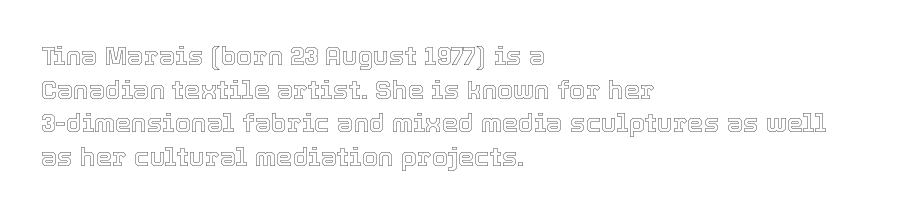
Q: Is the text italic (slanted)? A: No, it is upright.
Q: Is the text underlined? A: No.
Q: How is the paragraph aligned? A: Left-aligned.
Q: Is the spacing between letters normal or unusually wide? A: Normal.
Q: Is the spacing between lines tight, normal or loose? A: Normal.
